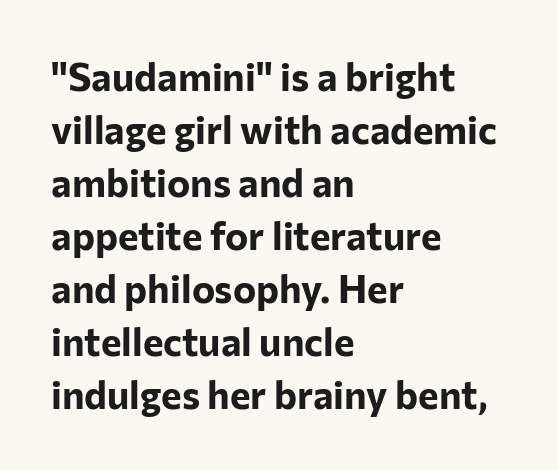
{"serif": "no", "italic": "no", "bold": "yes", "weight": "bold", "width": "normal", "stroke_contrast": "low", "x_height": "medium", "monospaced": "no", "underline": "no", "align": "left", "line_spacing": "normal", "line_spacing_ratio": 1.36, "letter_spacing": "normal", "letter_spacing_em": 0.0, "glyph_px": 39}
